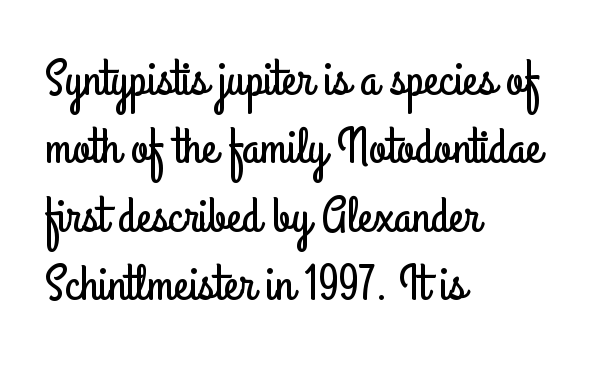
{"serif": "no", "width": "condensed", "stroke_contrast": "low", "x_height": "small", "monospaced": "no", "underline": "no", "align": "left", "line_spacing": "normal", "line_spacing_ratio": 1.34, "letter_spacing": "normal", "letter_spacing_em": 0.0, "glyph_px": 51}
